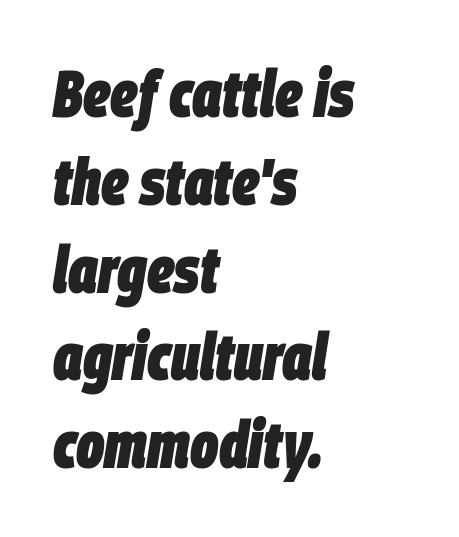
The image shows 66 px heavy, condensed type, italic (leaning right); set left-aligned, normal line spacing (1.33x), normal letter spacing, not underlined; low stroke contrast and a large x-height.
